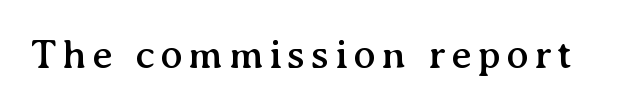
The image shows 42 px serif type, upright; set not underlined; medium stroke contrast and a medium x-height.
